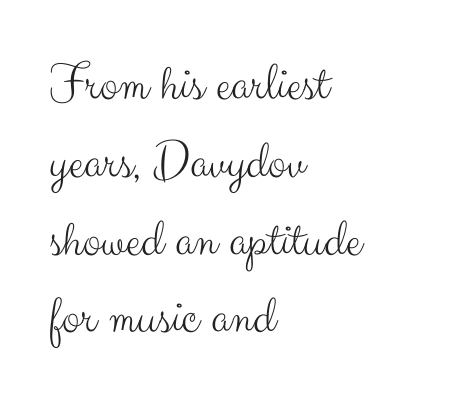
Q: Is the text bold? A: No.
Q: Is the text italic (slanted)? A: Yes.
Q: Is the typeface a serif or a sans-serif typeface? A: Sans-serif.
Q: Is the text underlined? A: No.
Q: How is the paragraph aligned? A: Left-aligned.
Q: Is the spacing between letters normal or unusually wide? A: Normal.
Q: Is the spacing between lines tight, normal or loose? A: Normal.
Q: Width (condensed, normal, or wide)? A: Normal.
Q: Stroke contrast? A: Medium.
Q: x-height? A: Small.
Q: Monospaced? A: No.
